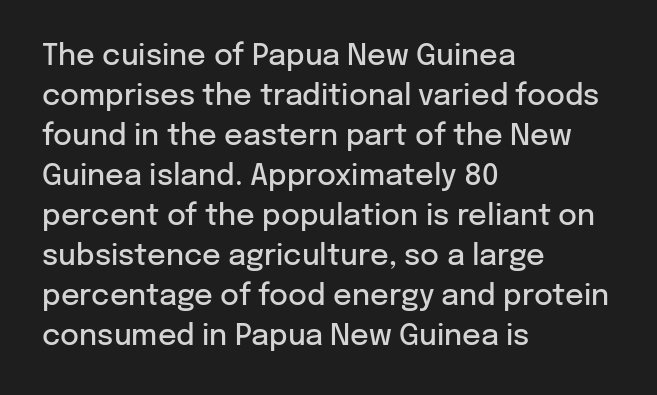
{"serif": "no", "italic": "no", "bold": "semi", "weight": "semibold", "width": "normal", "stroke_contrast": "low", "x_height": "medium", "monospaced": "no", "underline": "no", "align": "left", "line_spacing": "normal", "line_spacing_ratio": 1.38, "letter_spacing": "normal", "letter_spacing_em": 0.0, "glyph_px": 29}
